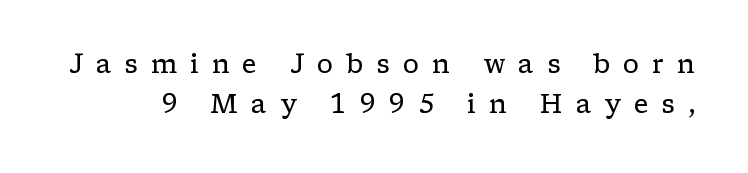
How are the letters spaced? Widely, with obvious added tracking. The block of text has a typical density, with ordinary space between rows. The font sits on the lighter half of the weight spectrum, regular included. Notice how the stems are strictly vertical — no italics here. Descenders are the only things crossing below the line.
